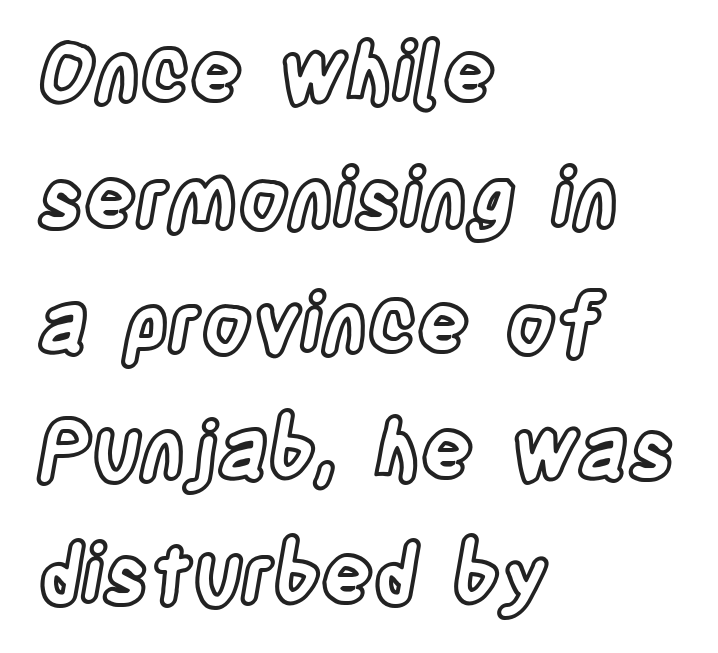
{"width": "condensed", "x_height": "large", "monospaced": "no", "underline": "no", "align": "left", "line_spacing": "normal", "line_spacing_ratio": 1.57, "letter_spacing": "normal", "letter_spacing_em": 0.0, "glyph_px": 80}
